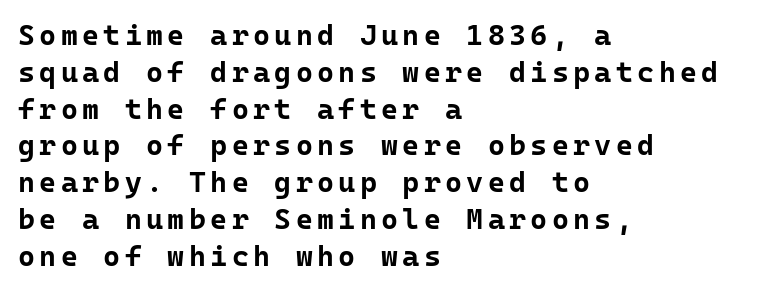
{"serif": "no", "italic": "no", "bold": "yes", "weight": "bold", "width": "normal", "stroke_contrast": "low", "x_height": "medium", "monospaced": "yes", "underline": "no", "align": "left", "line_spacing": "normal", "line_spacing_ratio": 1.27, "glyph_px": 29}
